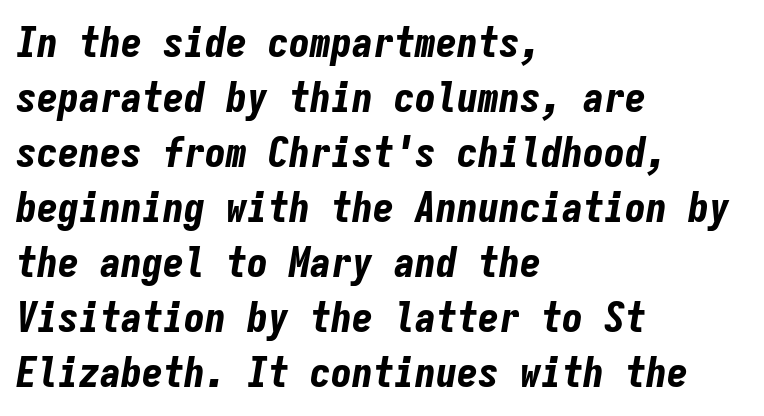
Q: Is the text bold? A: Yes.
Q: Is the text italic (slanted)? A: Yes, it leans right by about 9 degrees.
Q: Is the text underlined? A: No.
Q: How is the paragraph aligned? A: Left-aligned.
Q: Is the spacing between letters normal or unusually wide? A: Normal.
Q: Is the spacing between lines tight, normal or loose? A: Normal.
Q: Width (condensed, normal, or wide)? A: Condensed.
Q: Stroke contrast? A: Low.
Q: x-height? A: Medium.
Q: Monospaced? A: Yes.
